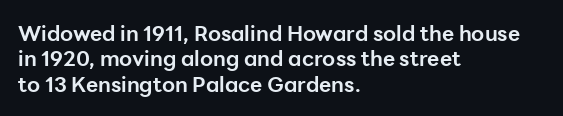
Q: Is the text bold? A: Yes.
Q: Is the text italic (slanted)? A: No, it is upright.
Q: Is the text underlined? A: No.
Q: How is the paragraph aligned? A: Left-aligned.
Q: Is the spacing between letters normal or unusually wide? A: Normal.
